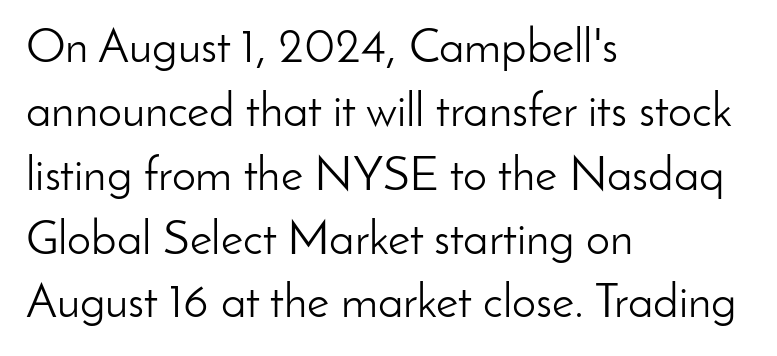
Left-aligned paragraph, ragged on the right. Note: no serifs on the glyphs. Caption: standard tracking, unaltered. Decoration check: the copy has no underline. Varying glyph widths throughout — classic text-font behaviour. Leading: standard.
